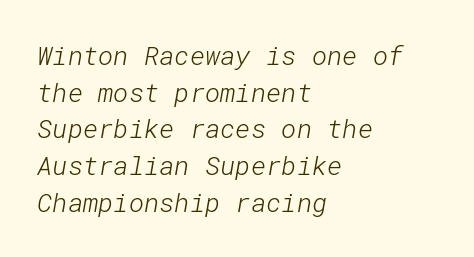
Q: Is the text bold? A: No.
Q: Is the text underlined? A: No.
Q: How is the paragraph aligned? A: Left-aligned.
Q: Is the spacing between letters normal or unusually wide? A: Normal.
Q: Is the spacing between lines tight, normal or loose? A: Normal.
